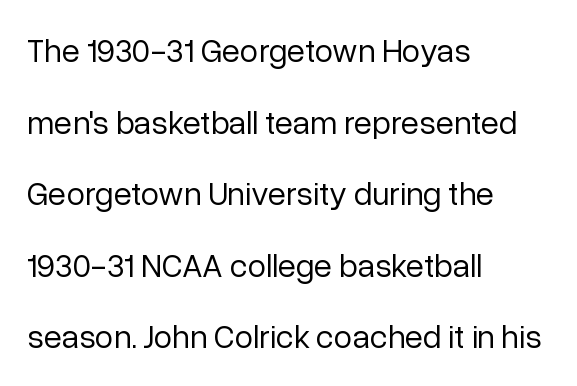
A bare baseline throughout the passage. It's the straight-up-and-down kind of type. A quiet, ordinary-to-light weight characterises the typeface. Vertically, the passage feels expansive, rows floating well apart. Casual observation: everything's shoved over to the left. Note the varied advance widths — an 'i' is clearly narrower than an 'm'.
